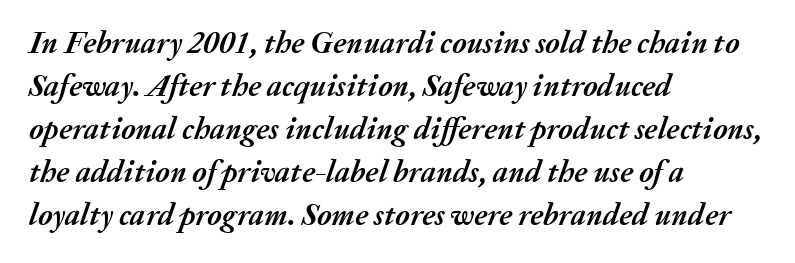
The face used here is proportionally spaced, like ordinary book or web type. Decoration check: the copy has no underline. Emphasis by weight is at full strength: bold. Short note: letters normally spaced. Notice how descenders clear the ascenders below comfortably — that's standard leading. Is the block centered? No — it sits flush against the left margin.
